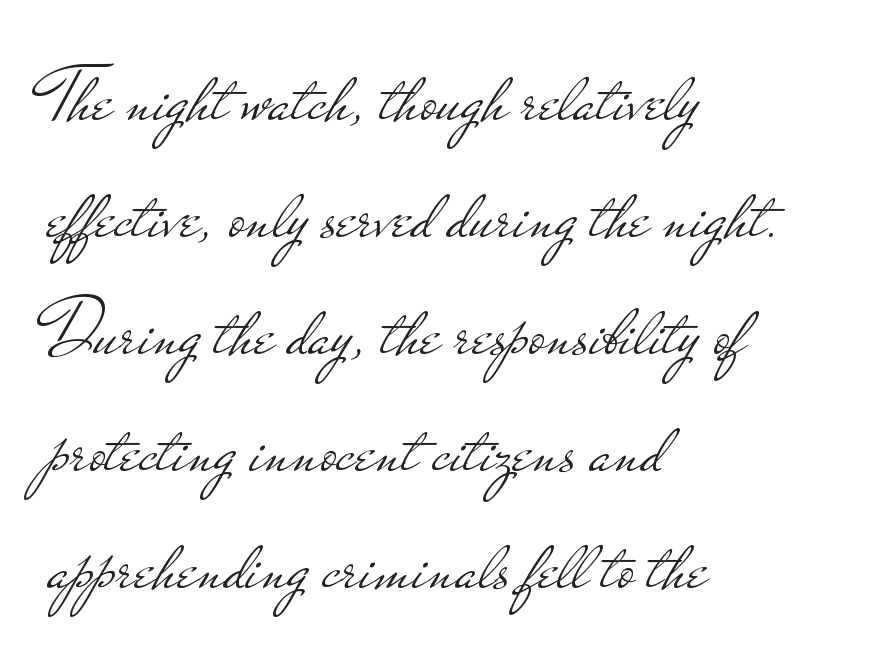
{"serif": "no", "bold": "no", "weight": "light", "width": "wide", "stroke_contrast": "low", "x_height": "small", "monospaced": "no", "underline": "no", "align": "left", "line_spacing": "normal", "line_spacing_ratio": 1.48, "letter_spacing": "normal", "letter_spacing_em": 0.0, "glyph_px": 79}
